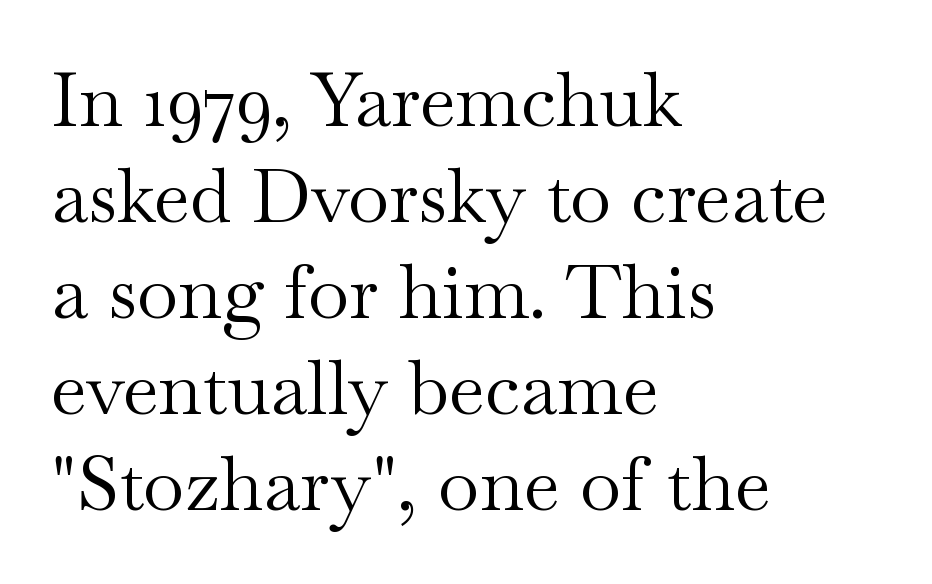
You can tell from the footed stems that serif type was used. Nobody touched the tracking dial on this one. Does the lettering tilt? It doesn't — this is upright. Line starts are locked; line ends wander. Heft: none added — not bold.
